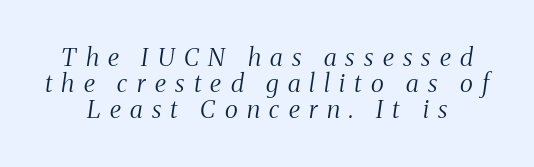
{"italic": "yes", "lean": "right", "slant_degrees": 8, "bold": "no", "underline": "no", "line_spacing": "tight", "line_spacing_ratio": 1.05, "letter_spacing": "wide", "letter_spacing_em": 0.37, "glyph_px": 25}
